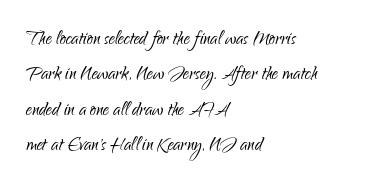
{"bold": "no", "underline": "no", "align": "left", "line_spacing": "normal", "line_spacing_ratio": 1.47, "letter_spacing": "normal", "letter_spacing_em": 0.0, "glyph_px": 24}
